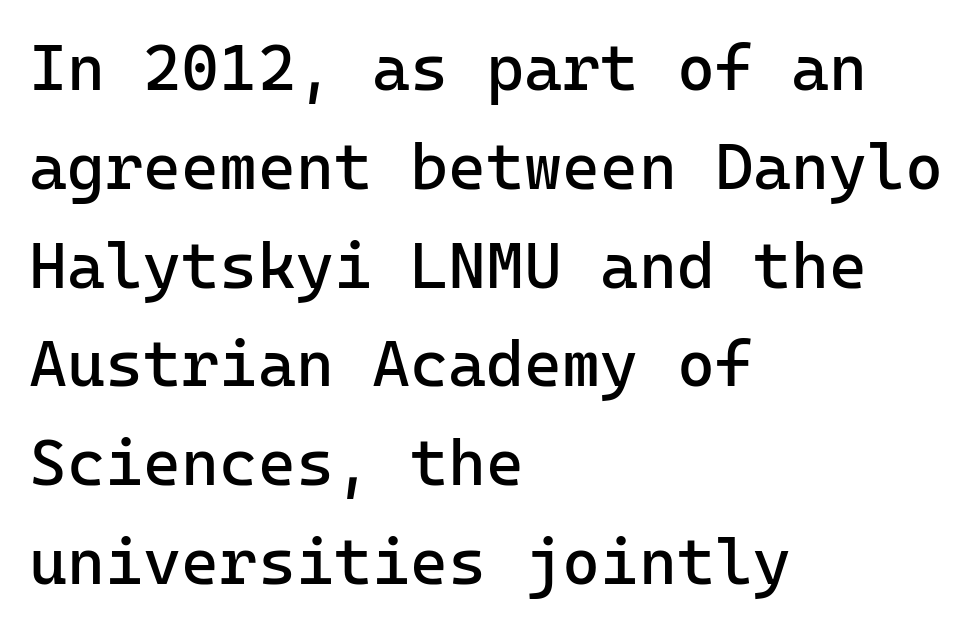
The image shows 65 px regular-weight sans-serif type, upright, monospaced; set left-aligned, normal line spacing (1.52x), normal letter spacing, not underlined; low stroke contrast and a medium x-height.
